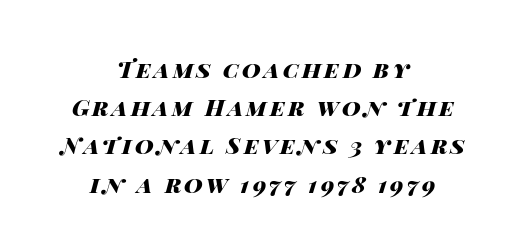
{"italic": "yes", "lean": "right", "slant_degrees": 14, "bold": "yes", "underline": "no", "align": "center", "line_spacing": "normal", "line_spacing_ratio": 1.66, "glyph_px": 23}
